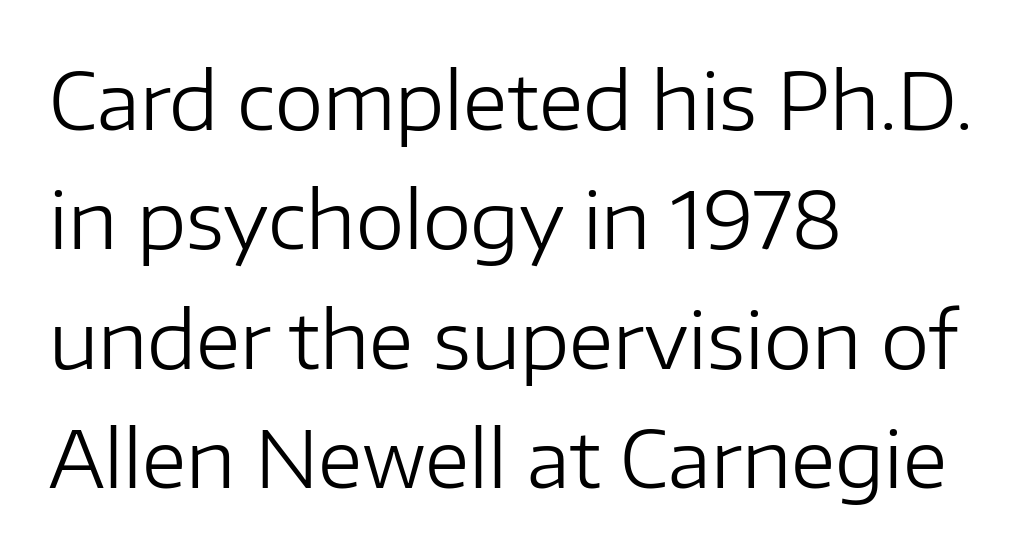
Q: Is the text bold? A: No.
Q: Is the text italic (slanted)? A: No, it is upright.
Q: Is the typeface a serif or a sans-serif typeface? A: Sans-serif.
Q: Is the text underlined? A: No.
Q: How is the paragraph aligned? A: Left-aligned.
Q: Is the spacing between letters normal or unusually wide? A: Normal.
Q: Is the spacing between lines tight, normal or loose? A: Normal.
Q: Width (condensed, normal, or wide)? A: Normal.
Q: Stroke contrast? A: Low.
Q: x-height? A: Medium.
Q: Monospaced? A: No.
